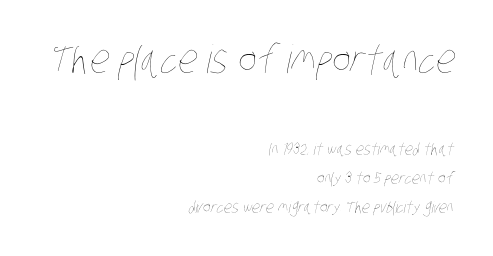
The image shows 39 px thin, condensed type; set right-aligned, line spacing 1.8x, normal letter spacing, not underlined; the first (top) block is 2.44x larger; low stroke contrast and a large x-height.
